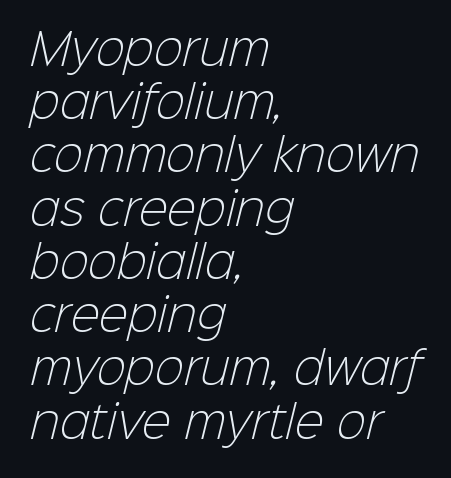
{"serif": "no", "bold": "no", "weight": "light", "width": "normal", "stroke_contrast": "low", "x_height": "medium", "monospaced": "no", "underline": "no", "align": "left", "line_spacing_ratio": 1.21, "letter_spacing": "normal", "letter_spacing_em": 0.0, "glyph_px": 44}
